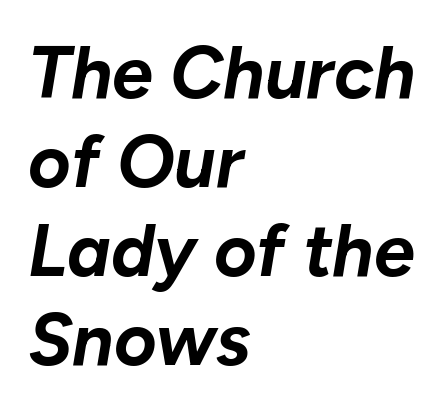
{"italic": "yes", "lean": "right", "slant_degrees": 10, "bold": "yes", "weight": "bold", "width": "normal", "stroke_contrast": "low", "x_height": "medium", "monospaced": "no", "underline": "no", "align": "left", "line_spacing_ratio": 1.22, "letter_spacing": "normal", "letter_spacing_em": 0.0, "glyph_px": 73}
